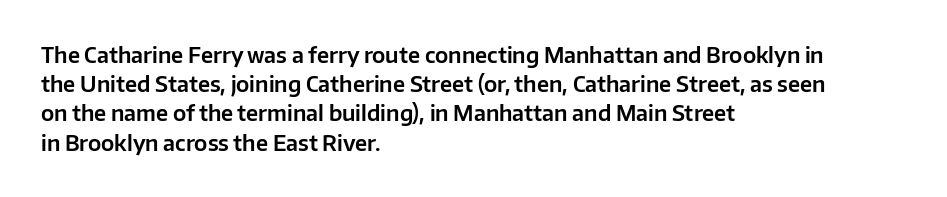
Each word holds together tightly as a unit, with standard inter-letter gaps. Left-aligned paragraph, ragged on the right. The vertical gap from one line to the next is medium. Nope, not italic — everything's standing straight. Check the space under the baseline: it is left empty.
